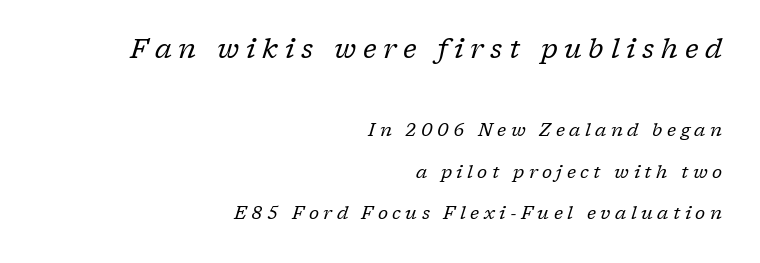
The image shows 27 px text type, italic (leaning right); set right-aligned, loose line spacing (2.31x), unusually wide letter spacing (+0.25 em), not underlined; the first (top) block is 1.5x larger.
